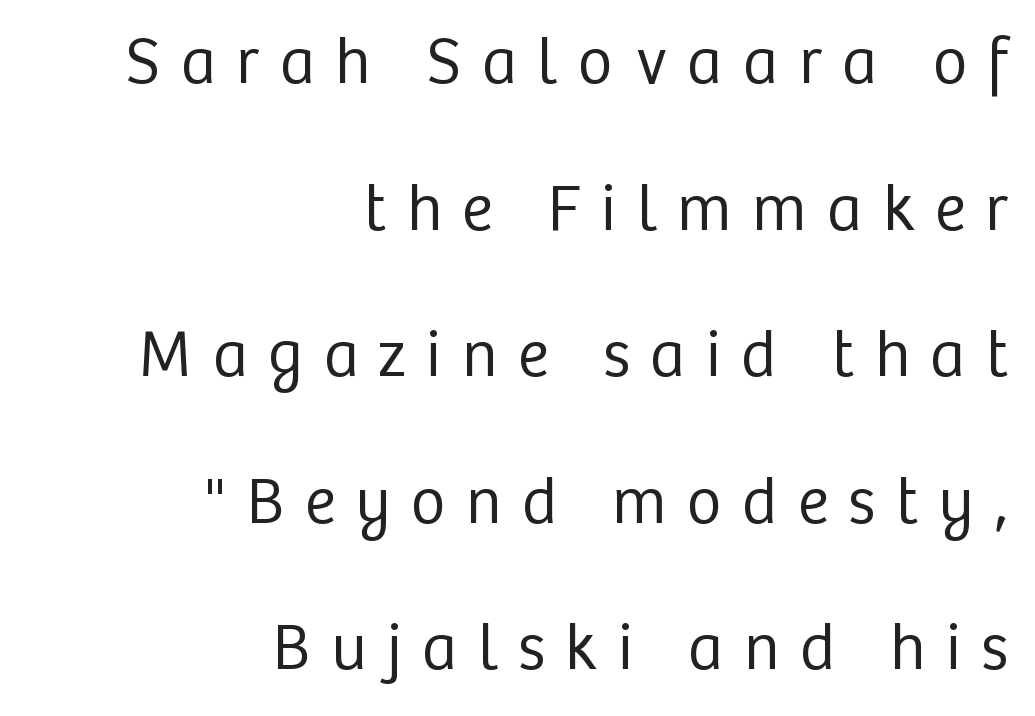
{"serif": "no", "italic": "no", "bold": "no", "weight": "regular", "width": "normal", "stroke_contrast": "low", "x_height": "medium", "monospaced": "no", "underline": "no", "align": "right", "line_spacing": "loose", "line_spacing_ratio": 2.22, "letter_spacing": "wide", "letter_spacing_em": 0.31, "glyph_px": 66}
